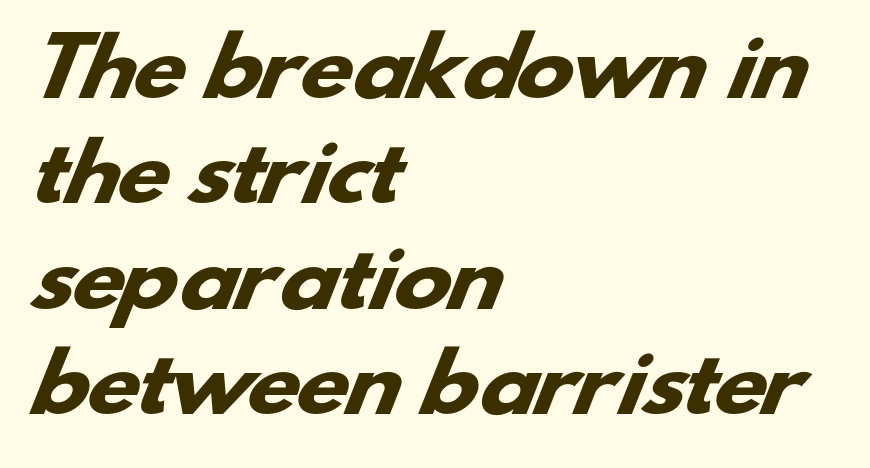
{"serif": "no", "bold": "yes", "weight": "heavy", "width": "wide", "stroke_contrast": "low", "x_height": "small", "monospaced": "no", "underline": "no", "align": "left", "line_spacing": "normal", "line_spacing_ratio": 1.37, "letter_spacing": "normal", "letter_spacing_em": 0.0, "glyph_px": 77}
